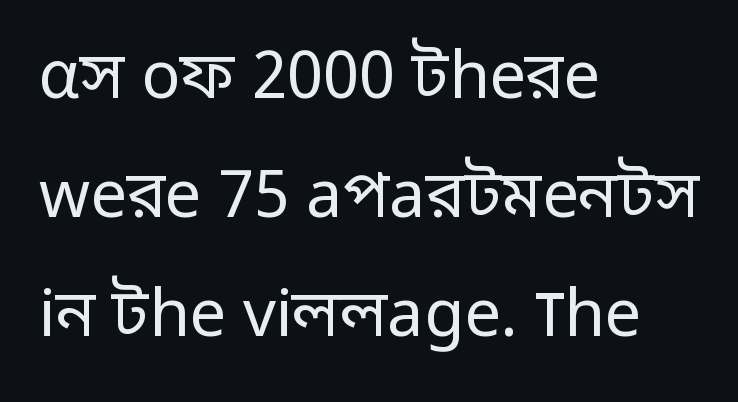
Q: Is the text bold? A: No.
Q: Is the text italic (slanted)? A: No, it is upright.
Q: Is the typeface a serif or a sans-serif typeface? A: Sans-serif.
Q: Is the text underlined? A: No.
Q: How is the paragraph aligned? A: Left-aligned.
Q: Is the spacing between letters normal or unusually wide? A: Normal.
Q: Width (condensed, normal, or wide)? A: Normal.
Q: Stroke contrast? A: Low.
Q: x-height? A: Medium.
Q: Monospaced? A: No.
